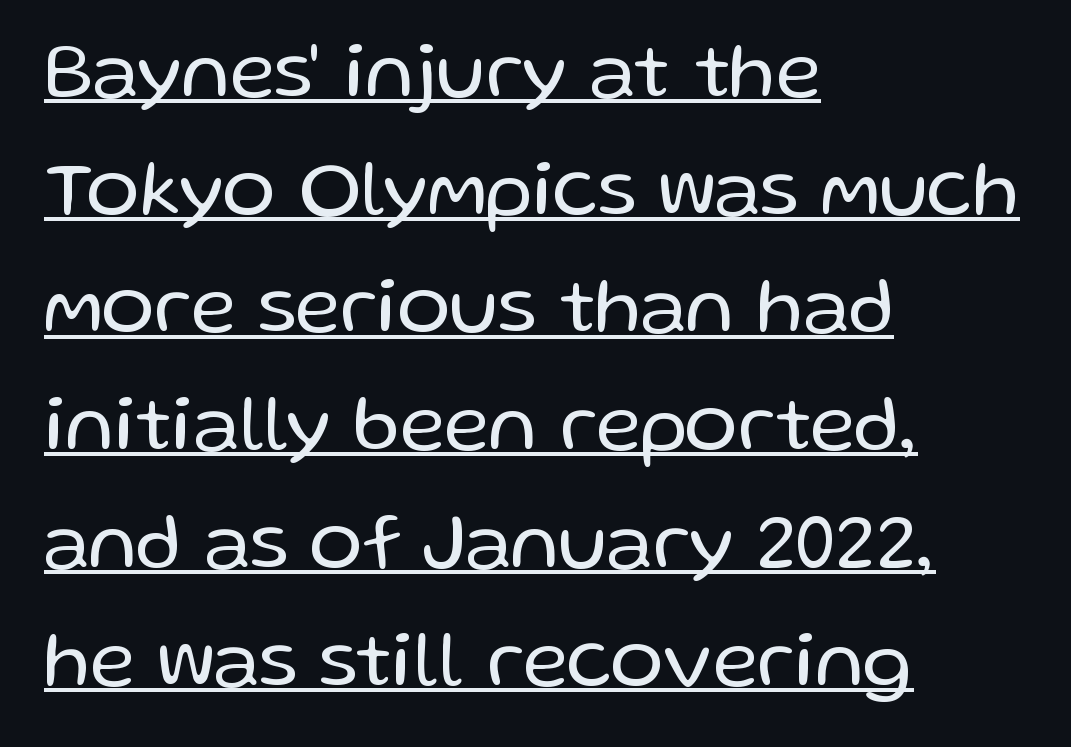
The image shows 79 px regular-weight sans-serif type, upright; set left-aligned, normal line spacing (1.49x), normal letter spacing, underlined; low stroke contrast and a medium x-height.
